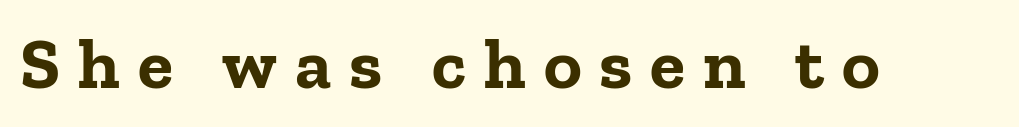
The passage shown is typed in a proportional face where columns would drift. The passage shown is emphatically bold. These lines have a slow, spaced-out rhythm from letter to letter. Lines of text with bare space underneath. You can tell from the footed stems that serif type was used. Tall strokes in this sample are plumb rather than angled.
